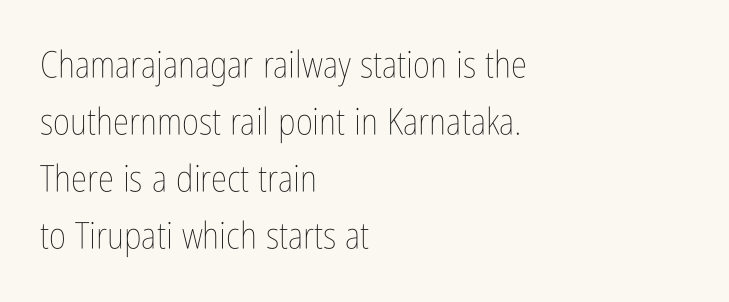
{"italic": "no", "bold": "no", "weight": "thin", "width": "condensed", "stroke_contrast": "low", "x_height": "medium", "monospaced": "no", "underline": "no", "align": "left", "line_spacing": "normal", "line_spacing_ratio": 1.54, "letter_spacing": "normal", "letter_spacing_em": 0.0, "glyph_px": 37}
